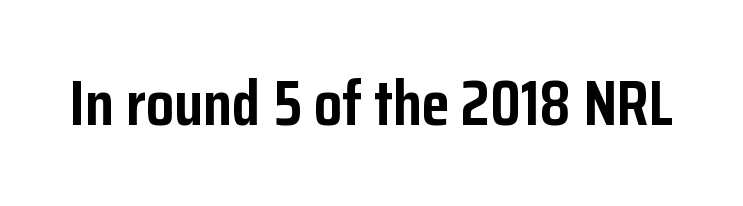
Heavy, bold letterforms. Does the type have serifs? No, each stem ends abruptly. Each row of text sits above clean, open space. The font's upright variant was chosen for this text.
